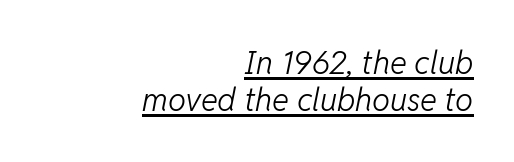
Q: Is the text bold? A: No.
Q: Is the text italic (slanted)? A: Yes, it leans right by about 11 degrees.
Q: Is the text underlined? A: Yes.
Q: How is the paragraph aligned? A: Right-aligned.
Q: Is the spacing between letters normal or unusually wide? A: Normal.
Q: Is the spacing between lines tight, normal or loose? A: Tight.
Q: Width (condensed, normal, or wide)? A: Normal.
Q: Stroke contrast? A: Low.
Q: x-height? A: Medium.
Q: Monospaced? A: No.
